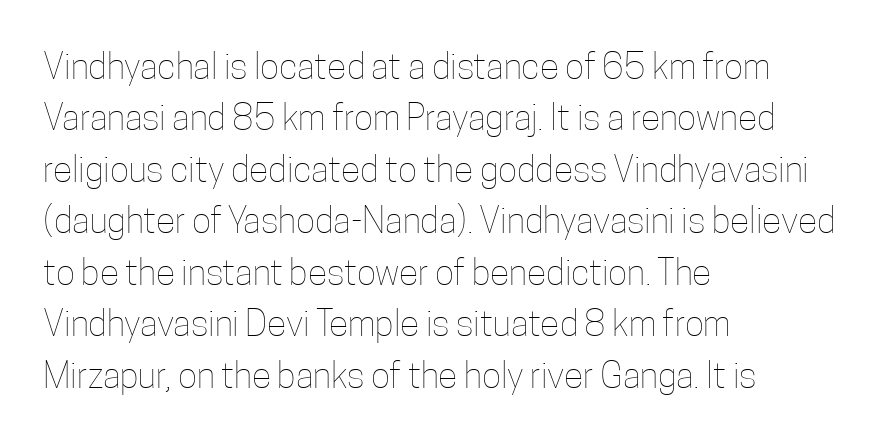
The image shows 36 px thin, condensed type, upright; set left-aligned, normal line spacing (1.43x), normal letter spacing, not underlined; low stroke contrast and a medium x-height.
